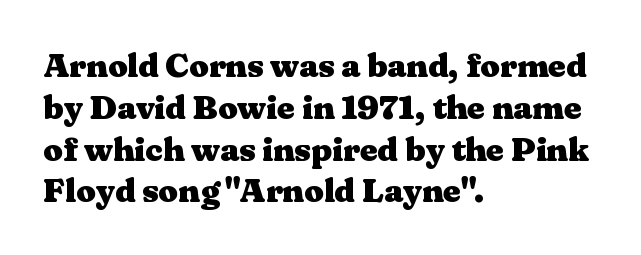
{"serif": "yes", "italic": "no", "bold": "yes", "weight": "heavy", "width": "wide", "stroke_contrast": "medium", "x_height": "medium", "monospaced": "no", "underline": "no", "align": "left", "line_spacing_ratio": 1.23, "letter_spacing": "normal", "letter_spacing_em": 0.0, "glyph_px": 34}
